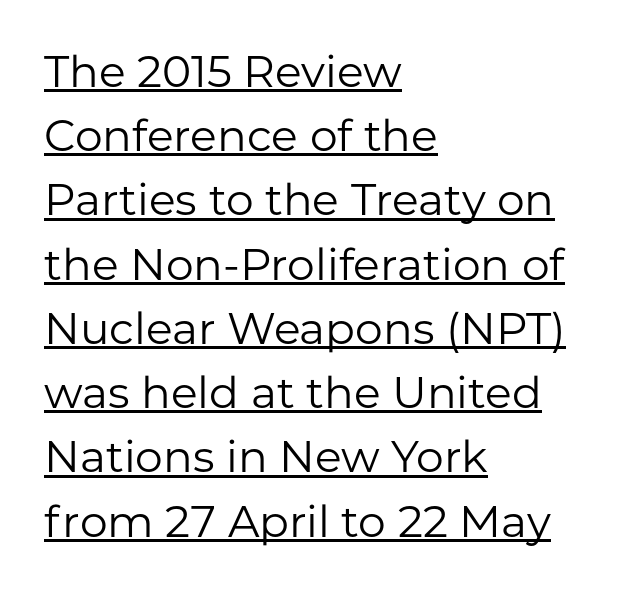
Q: Is the text bold? A: No.
Q: Is the text italic (slanted)? A: No, it is upright.
Q: Is the typeface a serif or a sans-serif typeface? A: Sans-serif.
Q: Is the text underlined? A: Yes.
Q: How is the paragraph aligned? A: Left-aligned.
Q: Is the spacing between letters normal or unusually wide? A: Normal.
Q: Is the spacing between lines tight, normal or loose? A: Normal.
Q: Width (condensed, normal, or wide)? A: Normal.
Q: Stroke contrast? A: Low.
Q: x-height? A: Medium.
Q: Monospaced? A: No.
